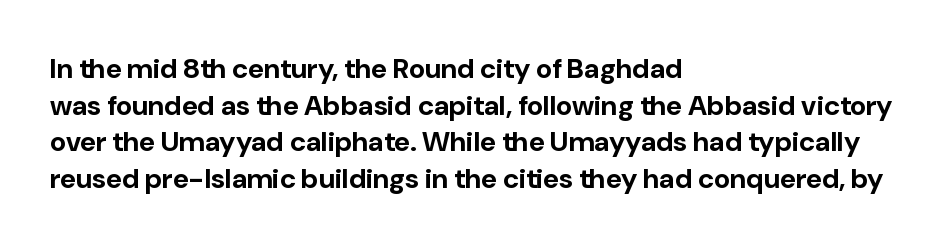
Q: Is the text bold? A: Yes.
Q: Is the text italic (slanted)? A: No, it is upright.
Q: Is the typeface a serif or a sans-serif typeface? A: Sans-serif.
Q: Is the text underlined? A: No.
Q: How is the paragraph aligned? A: Left-aligned.
Q: Is the spacing between letters normal or unusually wide? A: Normal.
Q: Is the spacing between lines tight, normal or loose? A: Normal.
Q: Width (condensed, normal, or wide)? A: Normal.
Q: Stroke contrast? A: Low.
Q: x-height? A: Medium.
Q: Monospaced? A: No.
